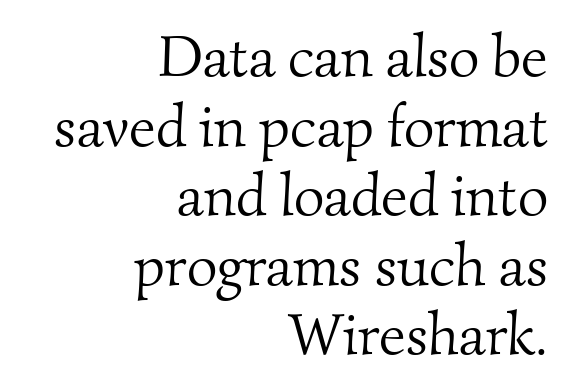
Q: Is the text bold? A: No.
Q: Is the typeface a serif or a sans-serif typeface? A: Serif.
Q: Is the text underlined? A: No.
Q: How is the paragraph aligned? A: Right-aligned.
Q: Is the spacing between letters normal or unusually wide? A: Normal.
Q: Width (condensed, normal, or wide)? A: Normal.
Q: Stroke contrast? A: Medium.
Q: x-height? A: Small.
Q: Monospaced? A: No.
